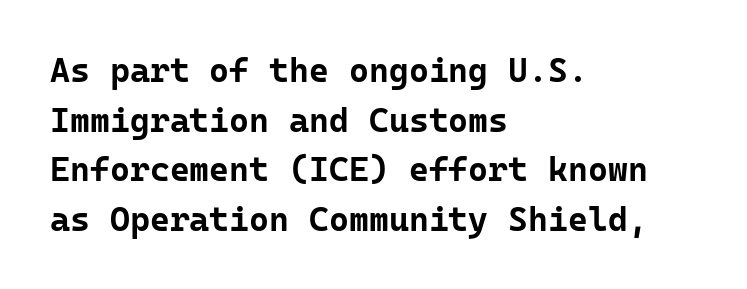
Q: Is the text bold? A: Yes.
Q: Is the text italic (slanted)? A: No, it is upright.
Q: Is the typeface a serif or a sans-serif typeface? A: Sans-serif.
Q: Is the text underlined? A: No.
Q: How is the paragraph aligned? A: Left-aligned.
Q: Is the spacing between letters normal or unusually wide? A: Normal.
Q: Is the spacing between lines tight, normal or loose? A: Normal.
Q: Width (condensed, normal, or wide)? A: Normal.
Q: Stroke contrast? A: Low.
Q: x-height? A: Medium.
Q: Monospaced? A: Yes.
